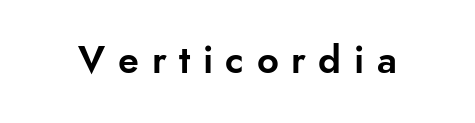
{"serif": "no", "italic": "no", "width": "normal", "stroke_contrast": "low", "x_height": "small", "monospaced": "no", "underline": "no", "letter_spacing": "wide", "letter_spacing_em": 0.33, "glyph_px": 38}
